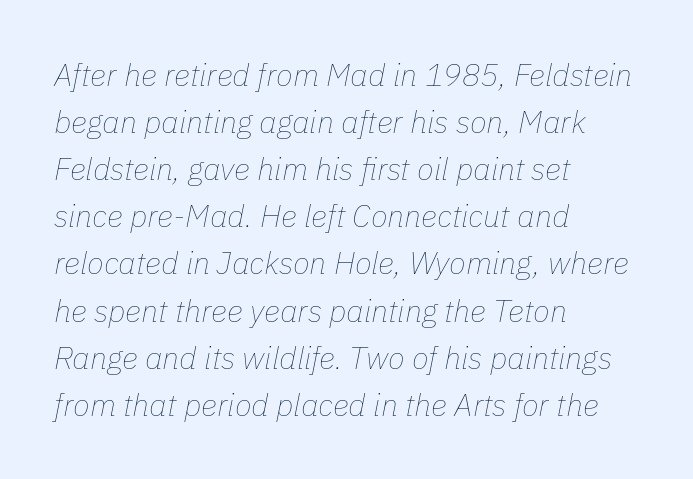
The font's italic variant was chosen for this text. Inter-character spacing is left at the font's built-in metrics. Vertical spacing — default. The space directly below the letters is spotless. The letters advance in unequal steps, a hallmark of proportional type.
